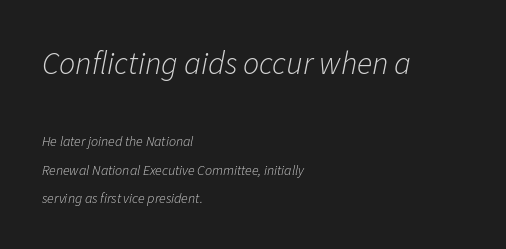
The image shows 32 px light type, italic (leaning right); set left-aligned, loose line spacing (2.02x), normal letter spacing, not underlined; the first (top) block is 2.29x larger; low stroke contrast and a medium x-height.
